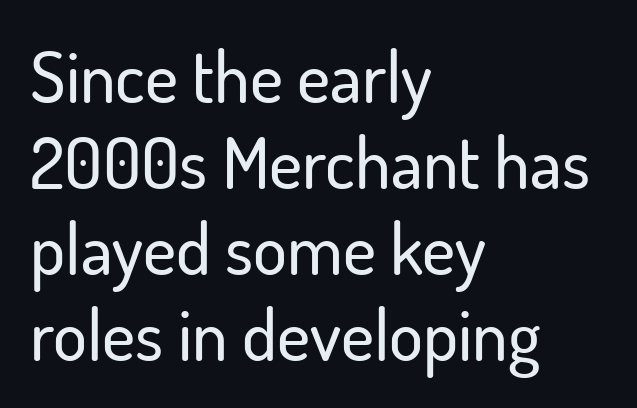
{"serif": "no", "italic": "no", "width": "normal", "stroke_contrast": "low", "x_height": "small", "monospaced": "no", "underline": "no", "align": "left", "line_spacing_ratio": 1.21, "letter_spacing": "normal", "letter_spacing_em": 0.0, "glyph_px": 71}
